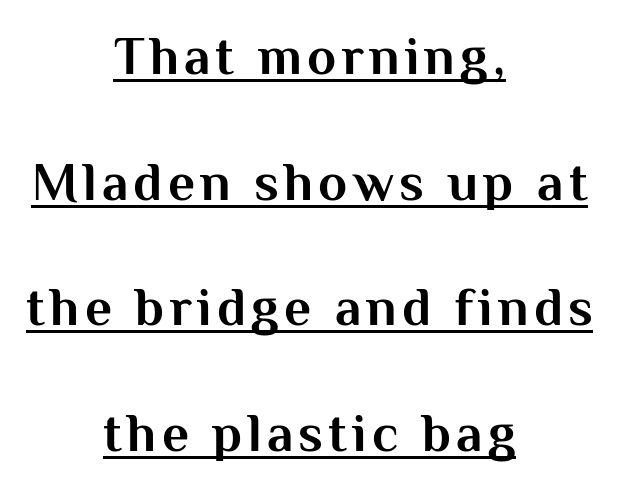
Nothing sits at the stroke ends, so this counts as sans-serif. Typographic density is high because the face is bold. The rendering uses natural spacing where letterforms have individual widths. The glyphs are accompanied by a horizontal stroke just below them. One-word summary of the alignment: center. Line spacing here is loose.
